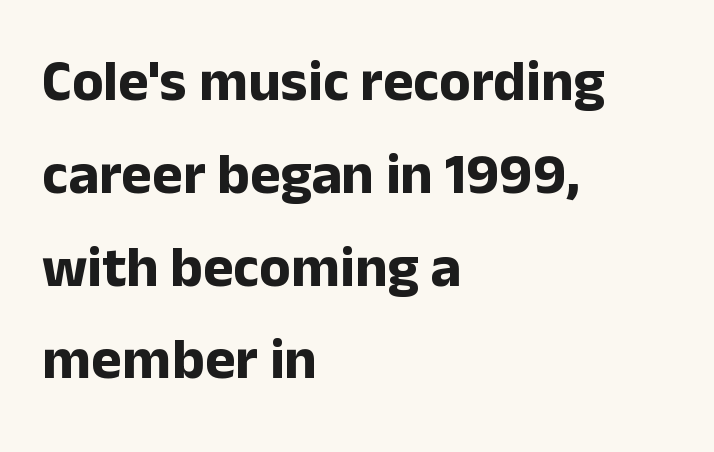
The image shows 58 px bold sans-serif type, upright; set left-aligned, normal line spacing (1.6x), normal letter spacing, not underlined; low stroke contrast and a medium x-height.
